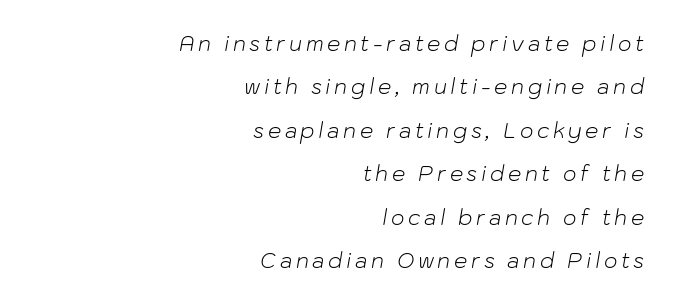
The characters are drawn with everyday or finer stroke widths. A typesetter would mark this as italic. All the whitespace from short lines collects on the left. Does the leading feel generous? Absolutely, it's lavish.
